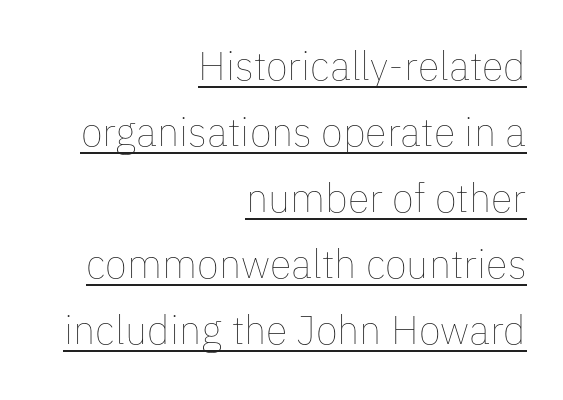
The image shows 40 px thin type, upright; set right-aligned, normal line spacing (1.65x), normal letter spacing, underlined; low stroke contrast and a medium x-height.
